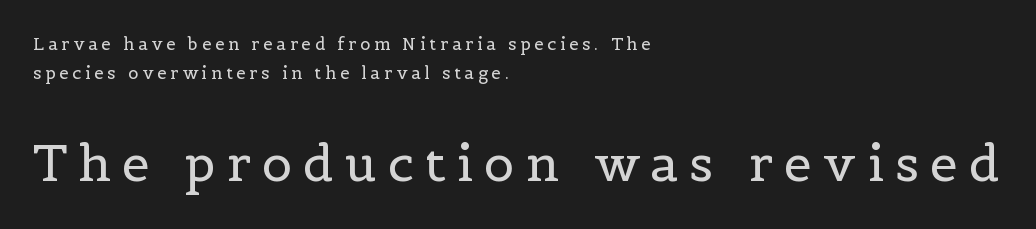
The image shows 50 px regular-weight serif type, upright; set left-aligned, line spacing 1.72x, unusually wide letter spacing (+0.22 em), not underlined; the second (bottom) block is 2.94x larger; a medium x-height.
